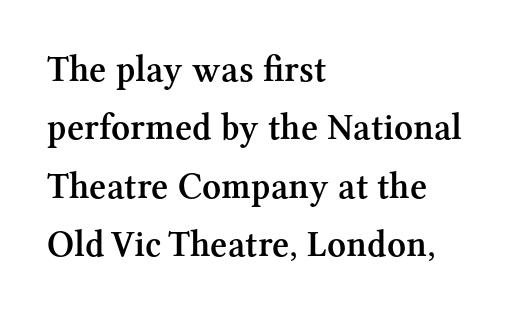
Q: Is the text bold? A: Semi-bold.
Q: Is the text italic (slanted)? A: No, it is upright.
Q: Is the typeface a serif or a sans-serif typeface? A: Serif.
Q: Is the text underlined? A: No.
Q: How is the paragraph aligned? A: Left-aligned.
Q: Is the spacing between letters normal or unusually wide? A: Normal.
Q: Is the spacing between lines tight, normal or loose? A: Normal.
Q: Width (condensed, normal, or wide)? A: Normal.
Q: Stroke contrast? A: Medium.
Q: x-height? A: Medium.
Q: Monospaced? A: No.
